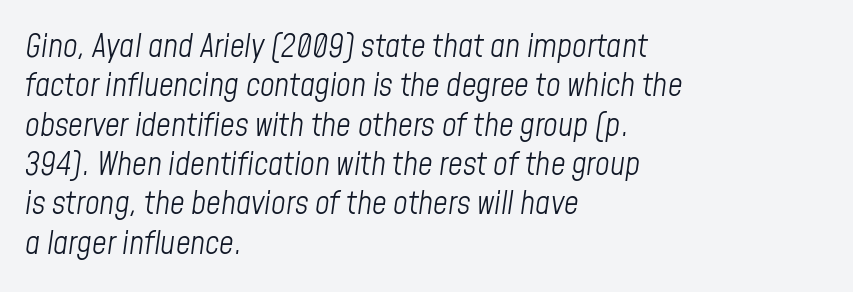
{"italic": "yes", "lean": "right", "slant_degrees": 8, "bold": "no", "weight": "light", "width": "condensed", "stroke_contrast": "low", "x_height": "medium", "monospaced": "no", "underline": "no", "align": "left", "line_spacing_ratio": 1.23, "letter_spacing": "normal", "letter_spacing_em": 0.0, "glyph_px": 32}
